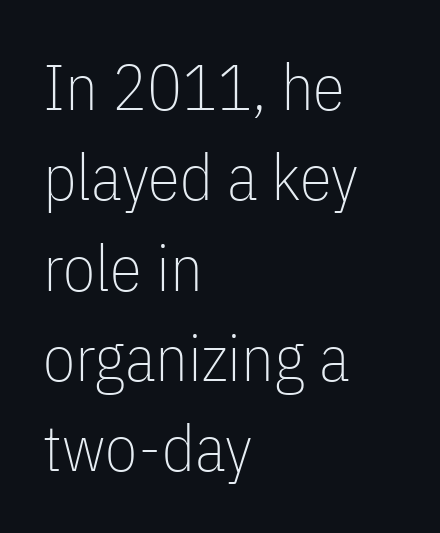
{"serif": "no", "italic": "no", "bold": "no", "weight": "thin", "width": "condensed", "stroke_contrast": "low", "x_height": "medium", "monospaced": "no", "underline": "no", "align": "left", "line_spacing": "normal", "line_spacing_ratio": 1.39, "letter_spacing": "normal", "letter_spacing_em": 0.0, "glyph_px": 65}
